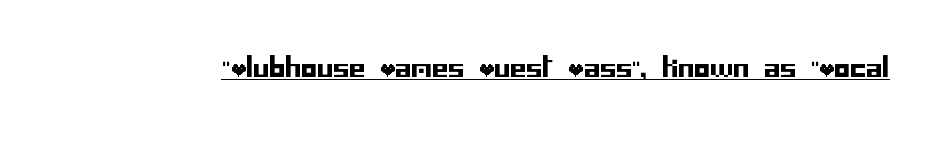
The image shows 26 px text type, upright; set normal letter spacing, underlined.
